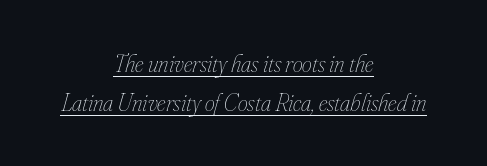
Glance below the letters and you will spot a drawn line. Every row of glyphs is offset so its center matches the block's center. The vertical gap from one line to the next is medium. Stems and bowls with no extra thickness — not bold.
